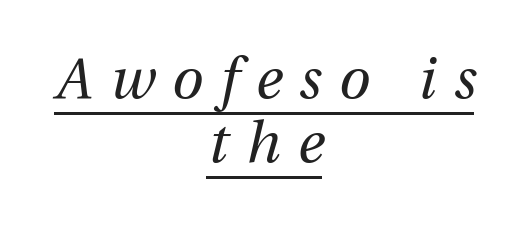
Interline gaps are noticeably narrow in this sample. These characters rest on top of a visible drawn line. There's an unmistakable incline to the writing here. In terms of letterspacing, this is a distinctly airy, spread setting.
